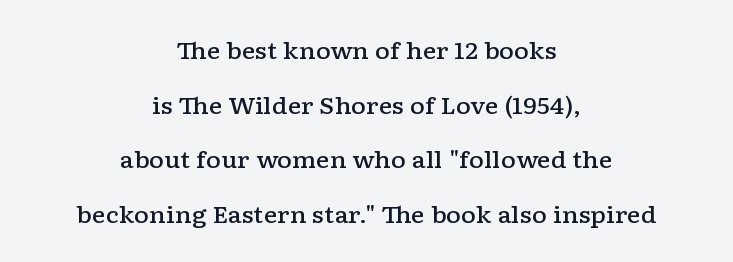
Emphasis by weight is partial: semibold. Observe the ordinary spacing: letters are neighbours, not strangers. Reading down the column, the eye jumps a long way to each next line. The words here are not underlined.
